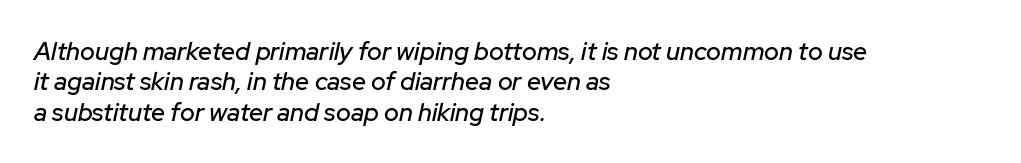
Layout note: lines flush left. The passage shown leans; its letterforms are oblique. Here the glyphs are tracked normally, forming tight word shapes. Underline: absent.
